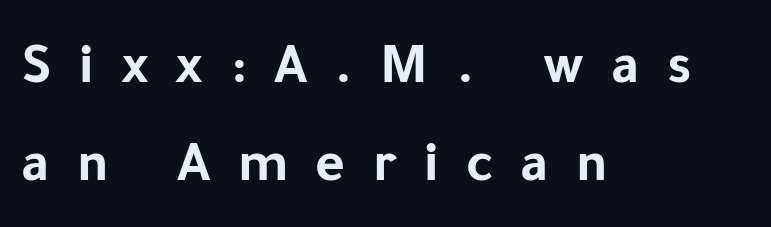
Q: Is the text bold? A: Yes.
Q: Is the text italic (slanted)? A: No, it is upright.
Q: Is the typeface a serif or a sans-serif typeface? A: Sans-serif.
Q: Is the text underlined? A: No.
Q: How is the paragraph aligned? A: Left-aligned.
Q: Is the spacing between letters normal or unusually wide? A: Unusually wide.
Q: Width (condensed, normal, or wide)? A: Normal.
Q: Stroke contrast? A: Low.
Q: x-height? A: Medium.
Q: Monospaced? A: No.
